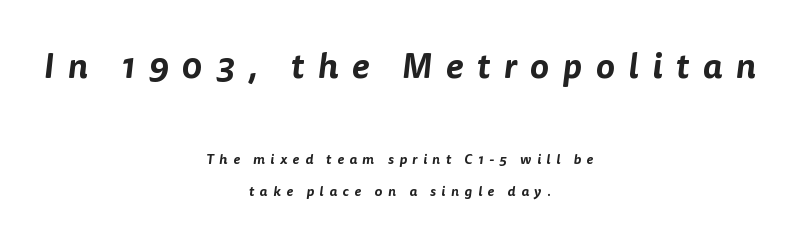
The image shows 35 px sans-serif type; set centered, loose line spacing (2.29x), unusually wide letter spacing (+0.39 em), not underlined; the first (top) block is 2.5x larger; low stroke contrast and a medium x-height.
